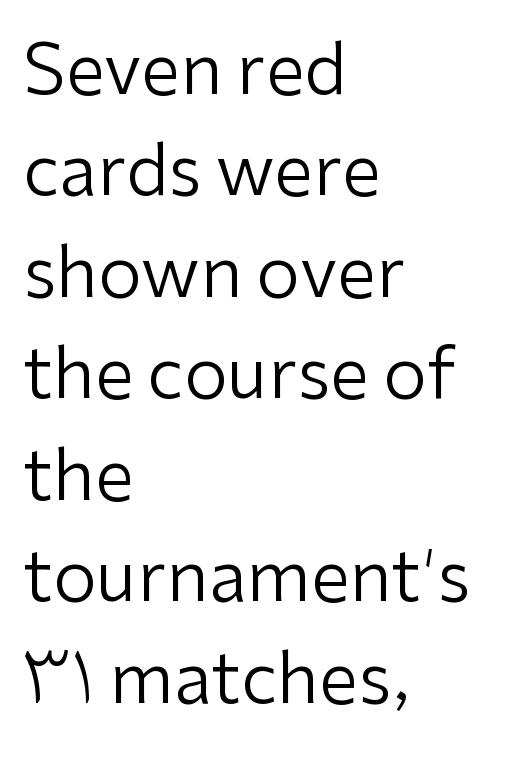
This sample is left-justified, so line endings fall wherever the words run out. Anything drawn beneath the words? Only blank space. Look at the bottom of the vertical strokes: they stop flat, with no serifs. Line spacing here is normal. Is the stroke heavy? The answer is a plain regular-or-lighter.
